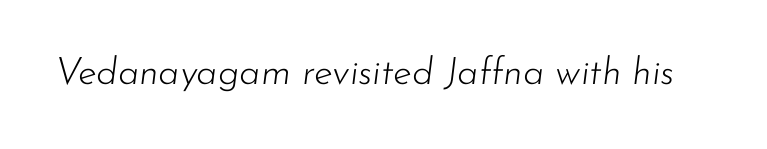
The image shows 38 px light type, italic (leaning right); set normal letter spacing, not underlined; low stroke contrast and a small x-height.
